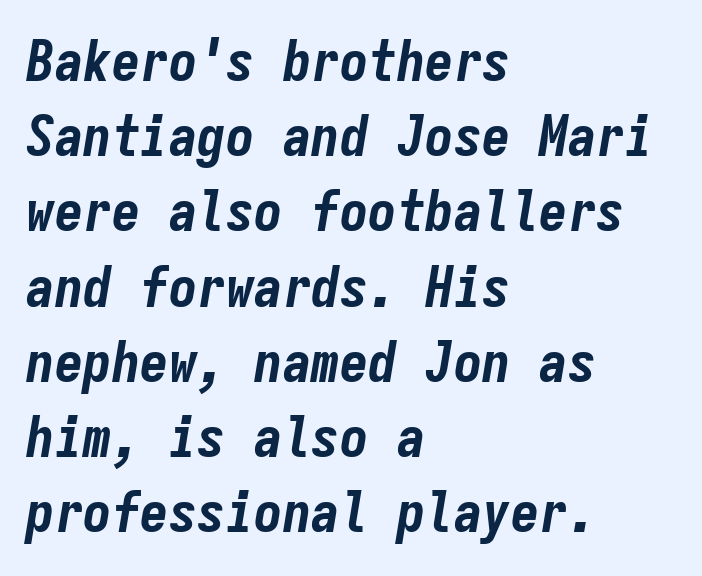
Q: Is the text bold? A: Yes.
Q: Is the text italic (slanted)? A: Yes, it leans right by about 9 degrees.
Q: Is the text underlined? A: No.
Q: How is the paragraph aligned? A: Left-aligned.
Q: Is the spacing between letters normal or unusually wide? A: Normal.
Q: Is the spacing between lines tight, normal or loose? A: Normal.
Q: Width (condensed, normal, or wide)? A: Condensed.
Q: Stroke contrast? A: Low.
Q: x-height? A: Medium.
Q: Monospaced? A: Yes.
